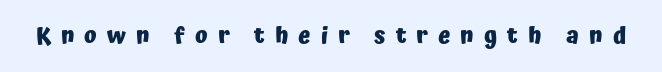
{"italic": "no", "bold": "yes", "underline": "no", "letter_spacing": "wide", "letter_spacing_em": 0.43, "glyph_px": 23}
